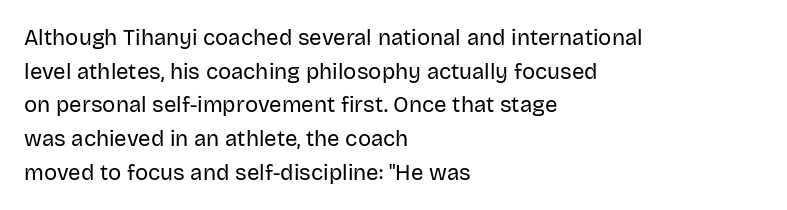
Q: Is the text bold? A: No.
Q: Is the text italic (slanted)? A: No, it is upright.
Q: Is the text underlined? A: No.
Q: How is the paragraph aligned? A: Left-aligned.
Q: Is the spacing between letters normal or unusually wide? A: Normal.
Q: Is the spacing between lines tight, normal or loose? A: Normal.
